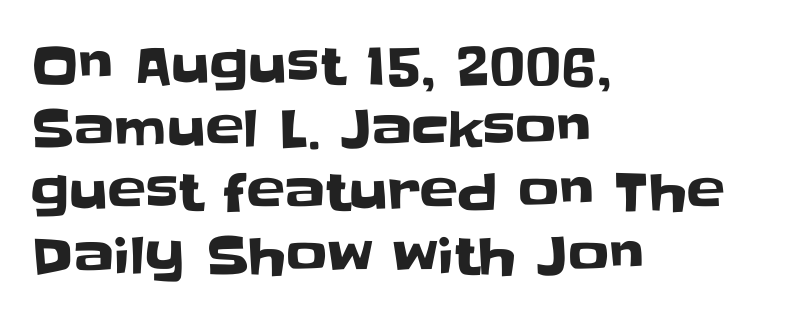
The image shows 51 px sans-serif type, upright; set left-aligned, line spacing 1.24x, normal letter spacing, not underlined; low stroke contrast and a large x-height.
